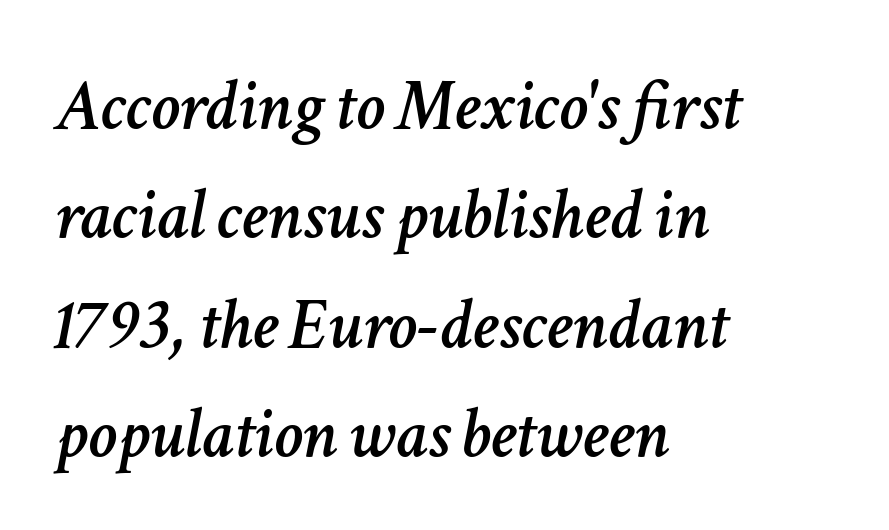
{"italic": "yes", "lean": "right", "slant_degrees": 11, "width": "normal", "stroke_contrast": "low", "x_height": "medium", "monospaced": "no", "underline": "no", "align": "left", "line_spacing": "normal", "line_spacing_ratio": 1.5, "letter_spacing": "normal", "letter_spacing_em": 0.0, "glyph_px": 73}
